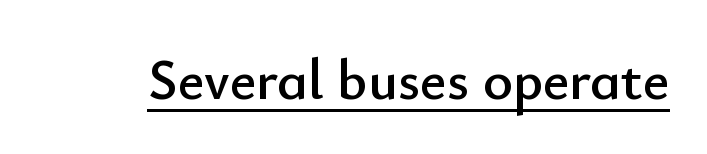
{"serif": "no", "italic": "no", "width": "normal", "stroke_contrast": "low", "x_height": "small", "monospaced": "no", "underline": "yes", "letter_spacing": "normal", "letter_spacing_em": 0.0, "glyph_px": 57}
